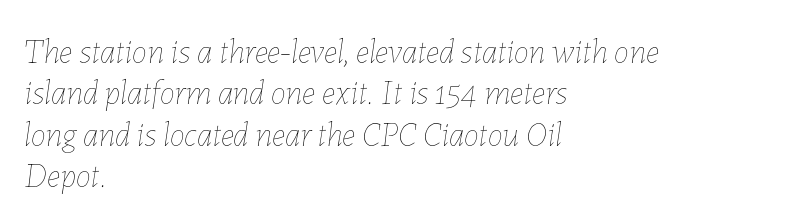
Q: Is the text bold? A: No.
Q: Is the text italic (slanted)? A: Yes, it leans right by about 7 degrees.
Q: Is the text underlined? A: No.
Q: How is the paragraph aligned? A: Left-aligned.
Q: Is the spacing between letters normal or unusually wide? A: Normal.
Q: Width (condensed, normal, or wide)? A: Normal.
Q: Stroke contrast? A: Low.
Q: x-height? A: Medium.
Q: Monospaced? A: No.
